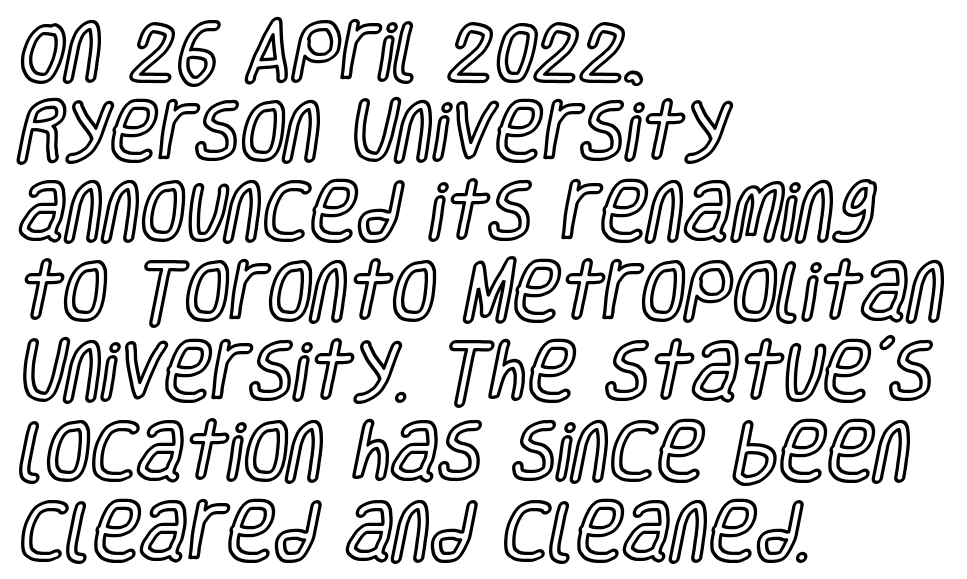
The image shows 65 px condensed type; set left-aligned, line spacing 1.23x, normal letter spacing, not underlined; a large x-height.
